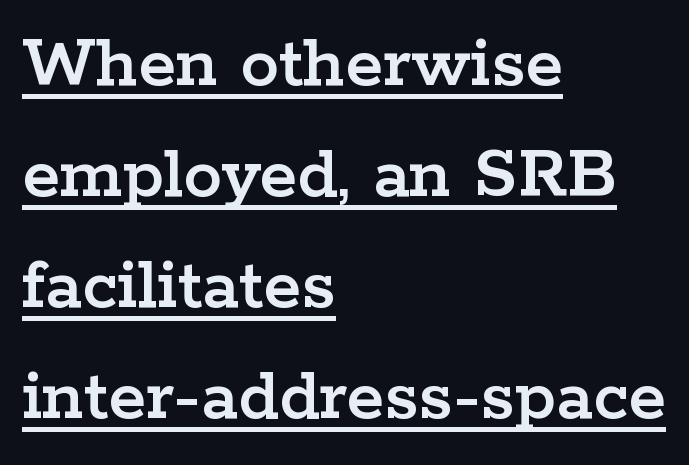
The image shows 77 px wide serif type, upright; set left-aligned, normal line spacing (1.44x), normal letter spacing, underlined; low stroke contrast and a medium x-height.
